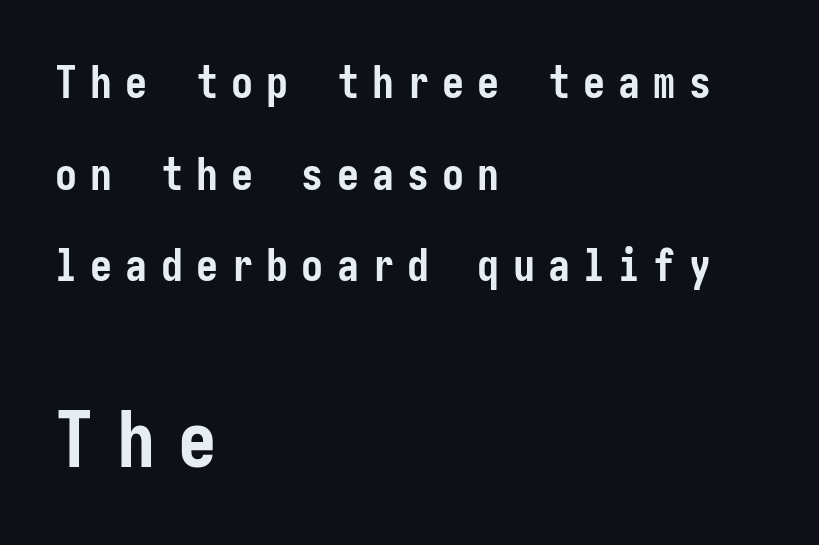
The image shows 77 px semibold, condensed sans-serif type, upright; set left-aligned, loose line spacing (2.08x), unusually wide letter spacing (+0.3 em), not underlined; the second (bottom) block is 1.75x larger; low stroke contrast and a medium x-height.
